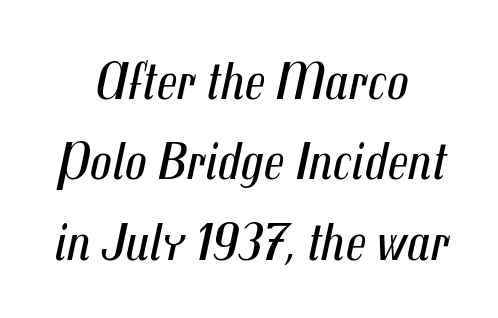
{"italic": "yes", "lean": "right", "slant_degrees": 12, "bold": "no", "weight": "regular", "width": "condensed", "stroke_contrast": "medium", "x_height": "medium", "monospaced": "no", "underline": "no", "align": "center", "line_spacing": "normal", "line_spacing_ratio": 1.49, "letter_spacing": "normal", "letter_spacing_em": 0.0, "glyph_px": 54}
